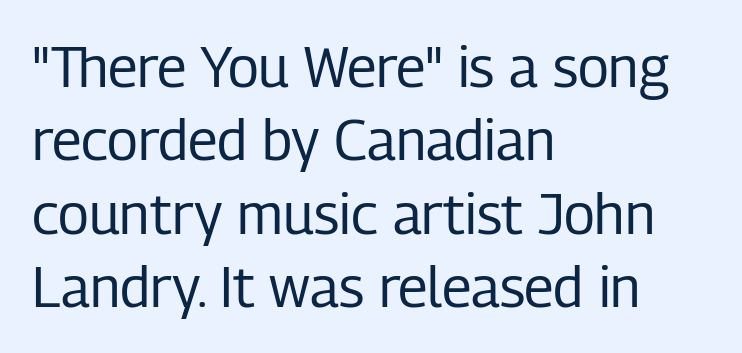
Q: Is the text bold? A: No.
Q: Is the text italic (slanted)? A: No, it is upright.
Q: Is the typeface a serif or a sans-serif typeface? A: Sans-serif.
Q: Is the text underlined? A: No.
Q: How is the paragraph aligned? A: Left-aligned.
Q: Is the spacing between letters normal or unusually wide? A: Normal.
Q: Is the spacing between lines tight, normal or loose? A: Normal.
Q: Width (condensed, normal, or wide)? A: Condensed.
Q: Stroke contrast? A: Low.
Q: x-height? A: Medium.
Q: Monospaced? A: No.
